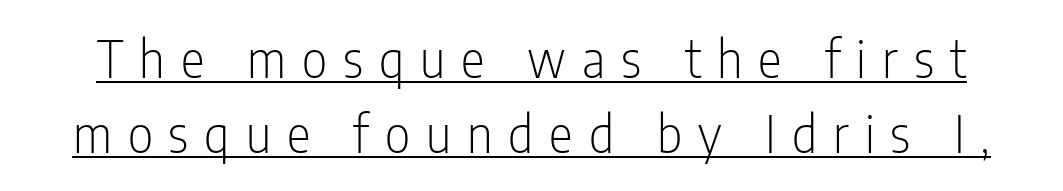
Serif or sans? Sans — the stroke terminals are bare. Notice how descenders clear the ascenders below comfortably — that's standard leading. Every word sits above its own underline. Weight: not bold — regular or lighter. Unlike italic type, these characters show no tilt at all. Letter spacing: wide.
